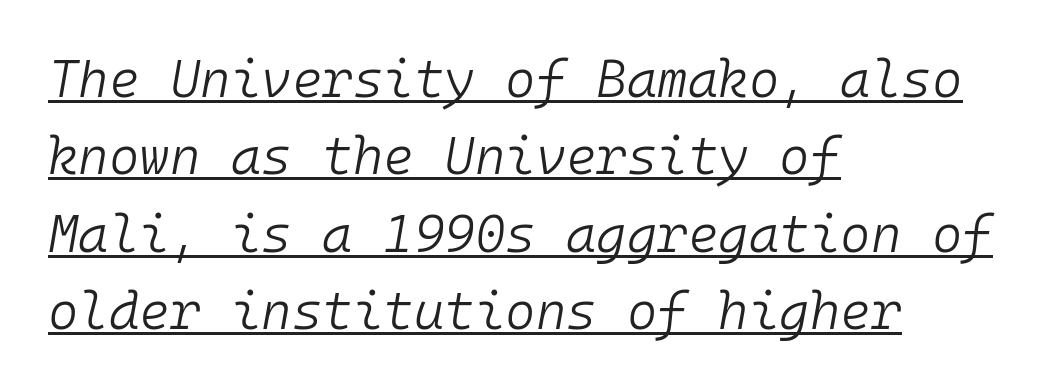
Q: Is the text bold? A: No.
Q: Is the text italic (slanted)? A: Yes, it leans right by about 10 degrees.
Q: Is the text underlined? A: Yes.
Q: How is the paragraph aligned? A: Left-aligned.
Q: Is the spacing between letters normal or unusually wide? A: Normal.
Q: Is the spacing between lines tight, normal or loose? A: Normal.
Q: Width (condensed, normal, or wide)? A: Normal.
Q: Stroke contrast? A: Low.
Q: x-height? A: Medium.
Q: Monospaced? A: Yes.
